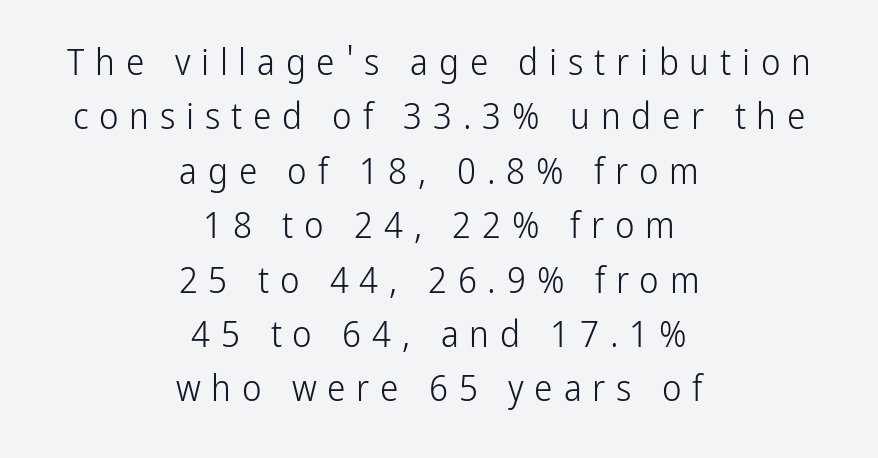
The image shows 37 px light, condensed sans-serif type, upright; set centered, normal line spacing (1.47x), unusually wide letter spacing (+0.29 em), not underlined; low stroke contrast and a medium x-height.
